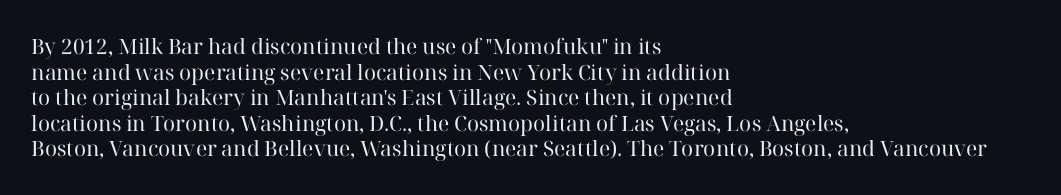
The image shows 21 px text type, upright; set left-aligned, line spacing 1.22x, normal letter spacing, not underlined.
